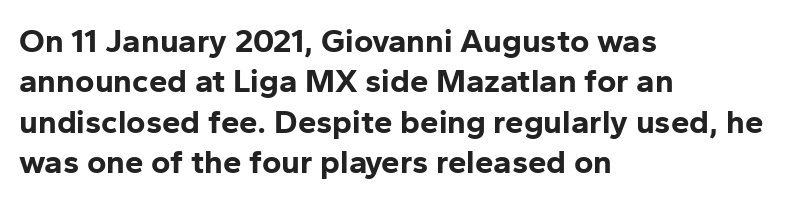
{"serif": "no", "italic": "no", "bold": "yes", "weight": "bold", "width": "normal", "stroke_contrast": "low", "x_height": "medium", "monospaced": "no", "underline": "no", "align": "left", "line_spacing_ratio": 1.22, "letter_spacing": "normal", "letter_spacing_em": 0.0, "glyph_px": 33}
